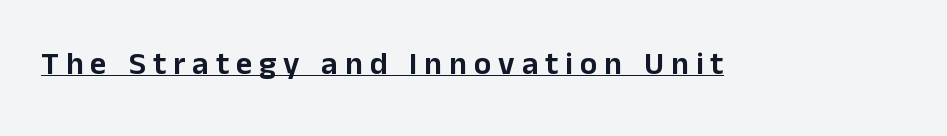
The image shows 32 px sans-serif type, upright; set unusually wide letter spacing (+0.22 em), underlined; low stroke contrast and a medium x-height.
